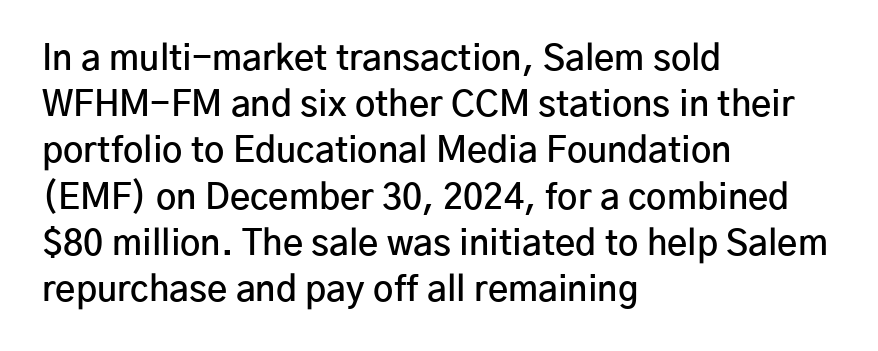
Vertical strokes here are truly vertical. Vertical spacing — default. The glyphs in this specimen are sans serif. The letterforms sit shoulder to shoulder at normal distance.
